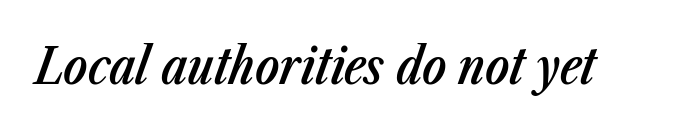
The rendering keeps characters at their native spacing. Rendered with sloped, italic letterforms. Varying glyph widths throughout — classic text-font behaviour. The space directly below the letters is spotless. I'd describe the lettering as semibold — firm but not a full bold.
